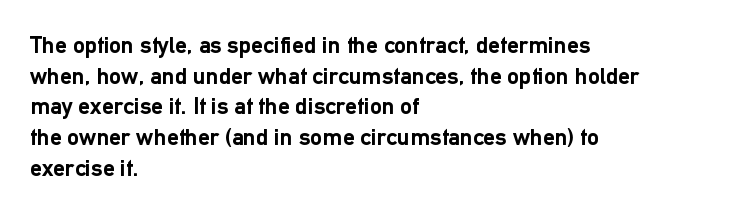
The image shows 24 px bold type, upright; set left-aligned, normal line spacing (1.28x), normal letter spacing, not underlined.
